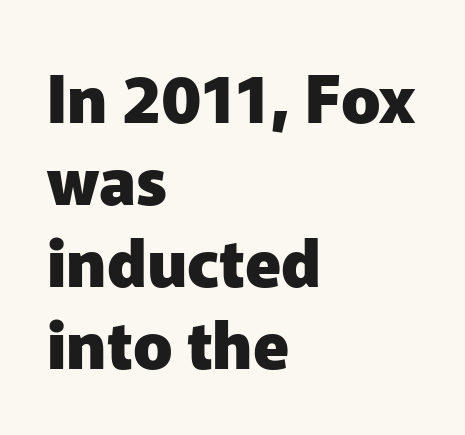
The image shows 65 px heavy sans-serif type, upright; set left-aligned, normal line spacing (1.26x), normal letter spacing, not underlined; low stroke contrast and a medium x-height.
